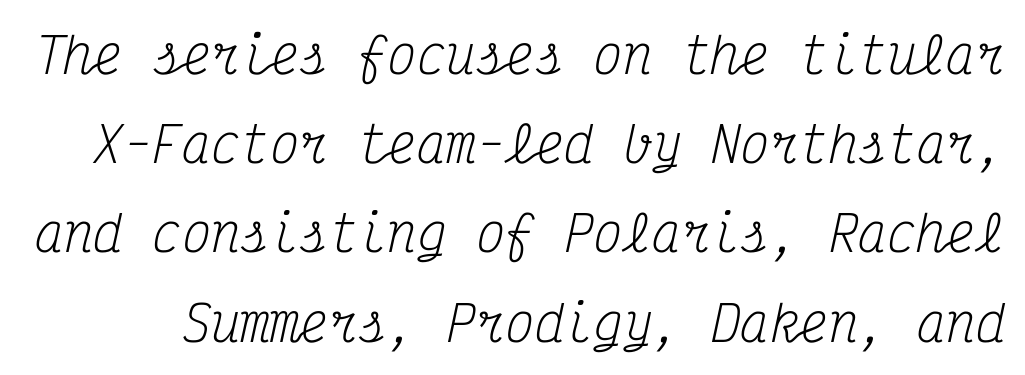
{"serif": "yes", "italic": "yes", "lean": "right", "slant_degrees": 12, "bold": "no", "weight": "regular", "width": "condensed", "stroke_contrast": "medium", "x_height": "medium", "monospaced": "yes", "underline": "no", "line_spacing_ratio": 1.82, "letter_spacing": "normal", "letter_spacing_em": 0.0, "glyph_px": 49}
